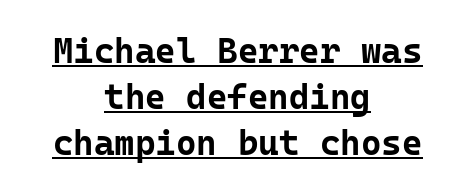
{"serif": "no", "italic": "no", "bold": "yes", "weight": "bold", "width": "normal", "stroke_contrast": "low", "x_height": "medium", "monospaced": "yes", "underline": "yes", "align": "center", "line_spacing": "normal", "line_spacing_ratio": 1.32, "letter_spacing": "normal", "letter_spacing_em": 0.0, "glyph_px": 35}
